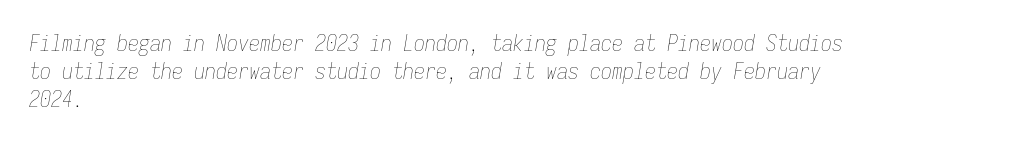
{"italic": "yes", "lean": "right", "slant_degrees": 9, "bold": "no", "underline": "no", "align": "left", "line_spacing": "normal", "line_spacing_ratio": 1.27, "letter_spacing": "normal", "letter_spacing_em": 0.0, "glyph_px": 22}
